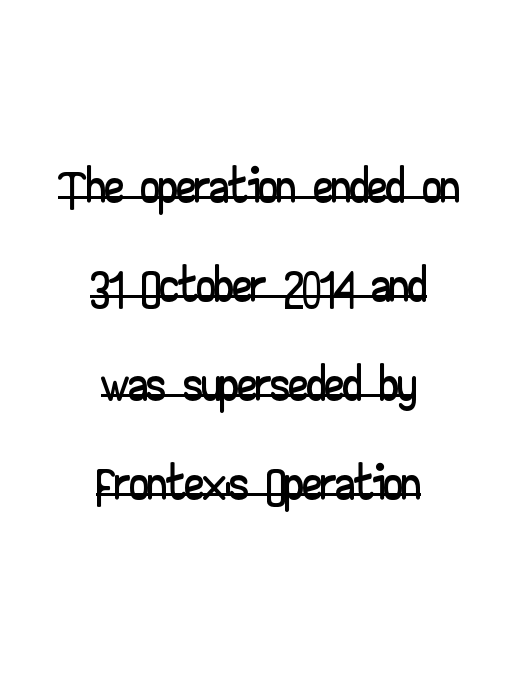
{"serif": "no", "italic": "no", "width": "wide", "stroke_contrast": "low", "x_height": "small", "monospaced": "no", "underline": "yes", "align": "center", "line_spacing": "normal", "line_spacing_ratio": 1.32, "letter_spacing": "normal", "letter_spacing_em": 0.0, "glyph_px": 75}
